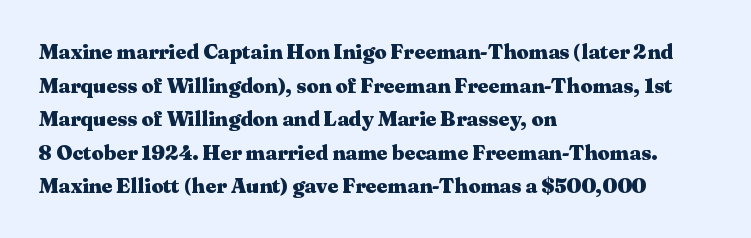
{"italic": "no", "bold": "yes", "underline": "no", "align": "left", "line_spacing": "normal", "line_spacing_ratio": 1.6, "letter_spacing": "normal", "letter_spacing_em": 0.0, "glyph_px": 21}
